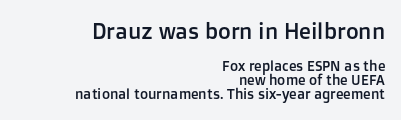
The image shows 22 px text type, upright; set right-aligned, tight line spacing (1.01x), normal letter spacing, not underlined; the first (top) block is 1.57x larger.
